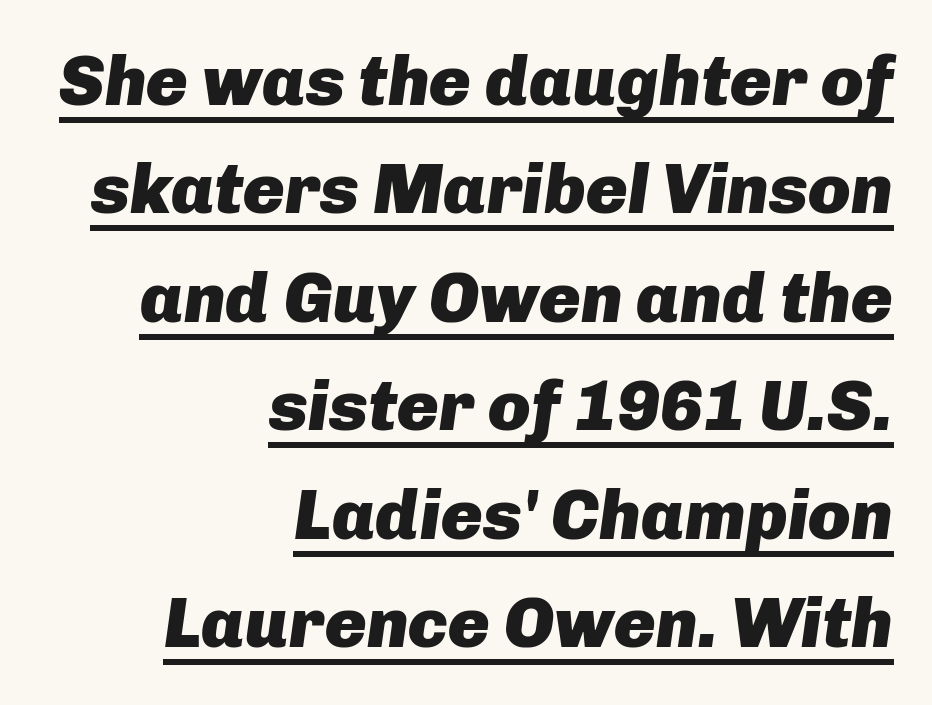
These lines keep a tight, regular rhythm from letter to letter. Yep, that's italic — everything's leaning. This sample carries an underscore along the baseline area. Notice how the passage keeps a crisp vertical edge on the right only.
